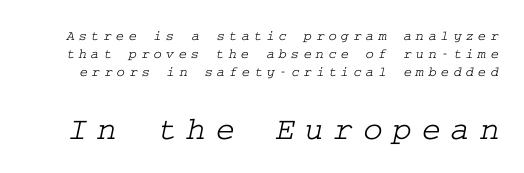
{"serif": "yes", "width": "wide", "stroke_contrast": "low", "x_height": "medium", "underline": "no", "line_spacing": "normal", "line_spacing_ratio": 1.29, "letter_spacing": "wide", "letter_spacing_em": 0.3, "larger_block": "second", "size_ratio": 2.36, "glyph_px": 33}
